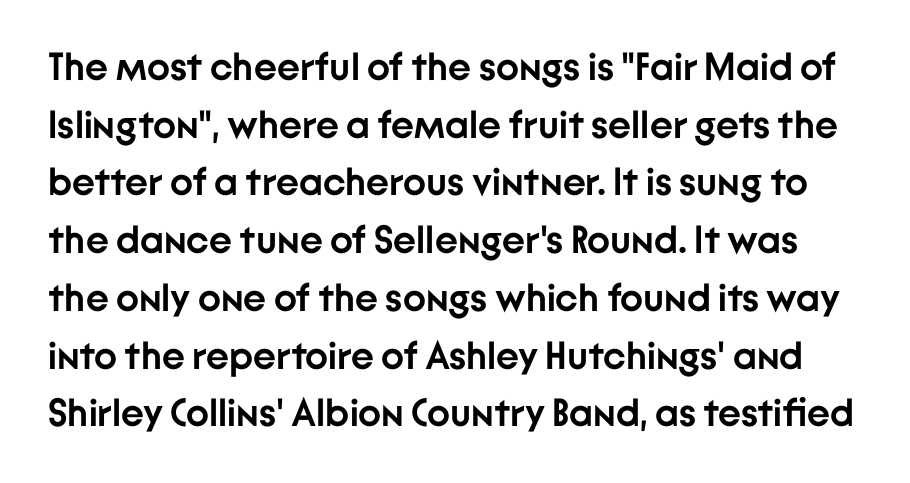
Q: Is the text bold? A: Yes.
Q: Is the text italic (slanted)? A: No, it is upright.
Q: Is the typeface a serif or a sans-serif typeface? A: Sans-serif.
Q: Is the text underlined? A: No.
Q: Is the spacing between letters normal or unusually wide? A: Normal.
Q: Is the spacing between lines tight, normal or loose? A: Normal.
Q: Width (condensed, normal, or wide)? A: Normal.
Q: Stroke contrast? A: Low.
Q: x-height? A: Medium.
Q: Monospaced? A: No.
